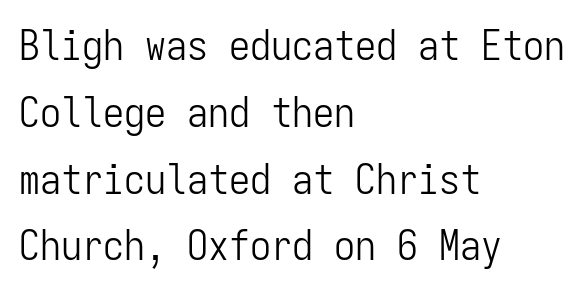
Q: Is the text bold? A: No.
Q: Is the text italic (slanted)? A: No, it is upright.
Q: Is the typeface a serif or a sans-serif typeface? A: Sans-serif.
Q: Is the text underlined? A: No.
Q: How is the paragraph aligned? A: Left-aligned.
Q: Is the spacing between letters normal or unusually wide? A: Normal.
Q: Is the spacing between lines tight, normal or loose? A: Normal.
Q: Width (condensed, normal, or wide)? A: Condensed.
Q: Stroke contrast? A: Low.
Q: x-height? A: Medium.
Q: Monospaced? A: Yes.
